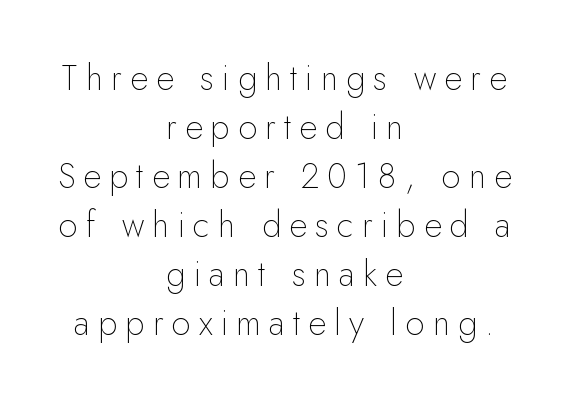
Q: Is the text bold? A: No.
Q: Is the text italic (slanted)? A: No, it is upright.
Q: Is the typeface a serif or a sans-serif typeface? A: Sans-serif.
Q: Is the text underlined? A: No.
Q: How is the paragraph aligned? A: Centered.
Q: Is the spacing between letters normal or unusually wide? A: Unusually wide.
Q: Is the spacing between lines tight, normal or loose? A: Normal.
Q: Width (condensed, normal, or wide)? A: Normal.
Q: Stroke contrast? A: Low.
Q: x-height? A: Small.
Q: Monospaced? A: No.
